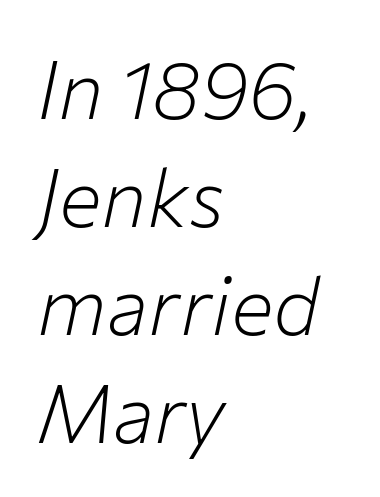
{"italic": "yes", "lean": "right", "slant_degrees": 12, "bold": "no", "weight": "light", "width": "normal", "stroke_contrast": "low", "x_height": "medium", "monospaced": "no", "underline": "no", "align": "left", "line_spacing": "normal", "line_spacing_ratio": 1.35, "letter_spacing": "normal", "letter_spacing_em": 0.0, "glyph_px": 80}
